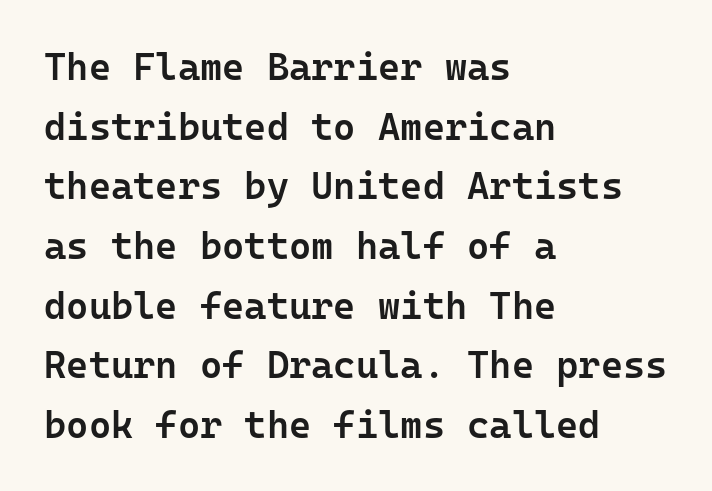
{"serif": "no", "italic": "no", "bold": "semi", "weight": "semibold", "width": "normal", "stroke_contrast": "low", "x_height": "medium", "monospaced": "yes", "underline": "no", "align": "left", "line_spacing": "normal", "line_spacing_ratio": 1.57, "letter_spacing": "normal", "letter_spacing_em": 0.0, "glyph_px": 38}
